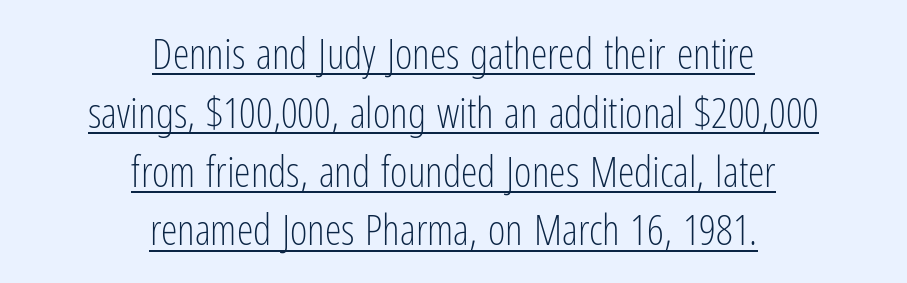
The passage is arranged like a title page — every line centered. Proportional: the letters do not fall into vertical columns. Font category for this specimen: sans-serif. Caption: lettering with a line underneath. The line texture is even and compact thanks to regular tracking. If you measured baseline to baseline, you'd find a middling distance.
